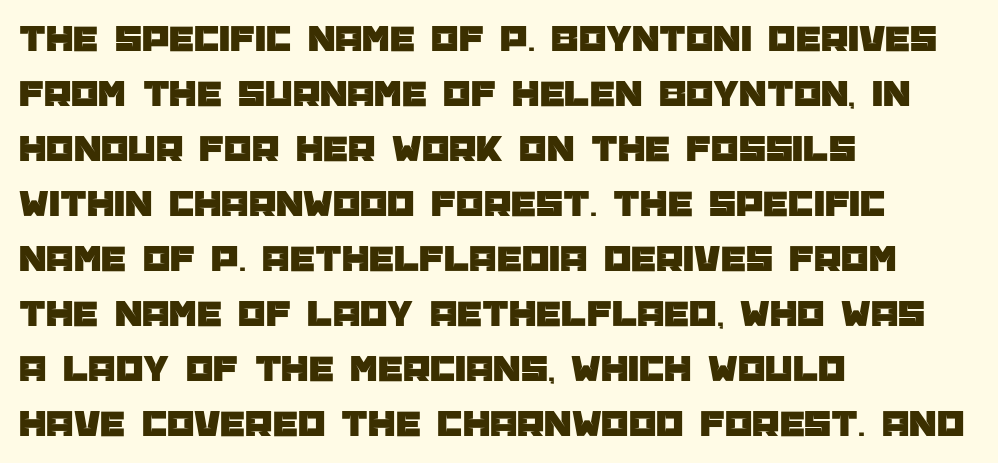
The image shows 39 px sans-serif type, upright; set left-aligned, normal line spacing (1.41x), normal letter spacing, not underlined; low stroke contrast and a large x-height.
